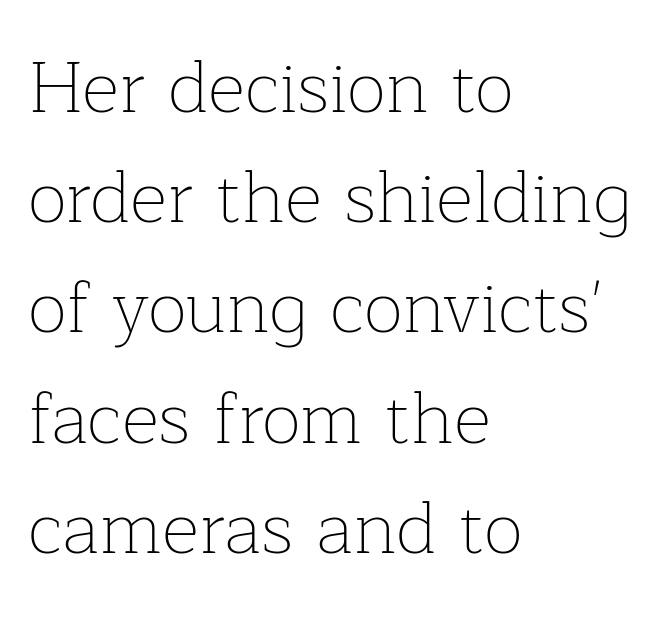
The paragraph shown leans on its left margin. Characters remain perfectly vertical along every line. The type family on display is of the serif kind. The vertical gap from one line to the next is medium.
